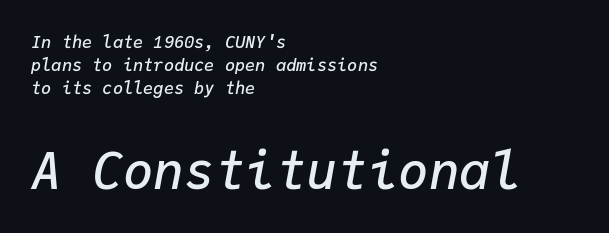
The setting favours the left margin, as ordinary paragraphs usually do. Type size steps up from the first block to the second. In terms of posture, this sample is oblique. Unmarked baselines from the first word to the last. The tracking reads as untouched default to a designer's eye.
